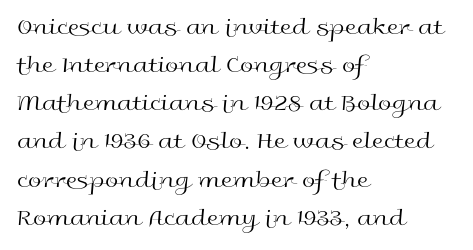
{"italic": "no", "bold": "no", "underline": "no", "align": "left", "line_spacing": "normal", "line_spacing_ratio": 1.59, "letter_spacing": "normal", "letter_spacing_em": 0.0, "glyph_px": 24}
